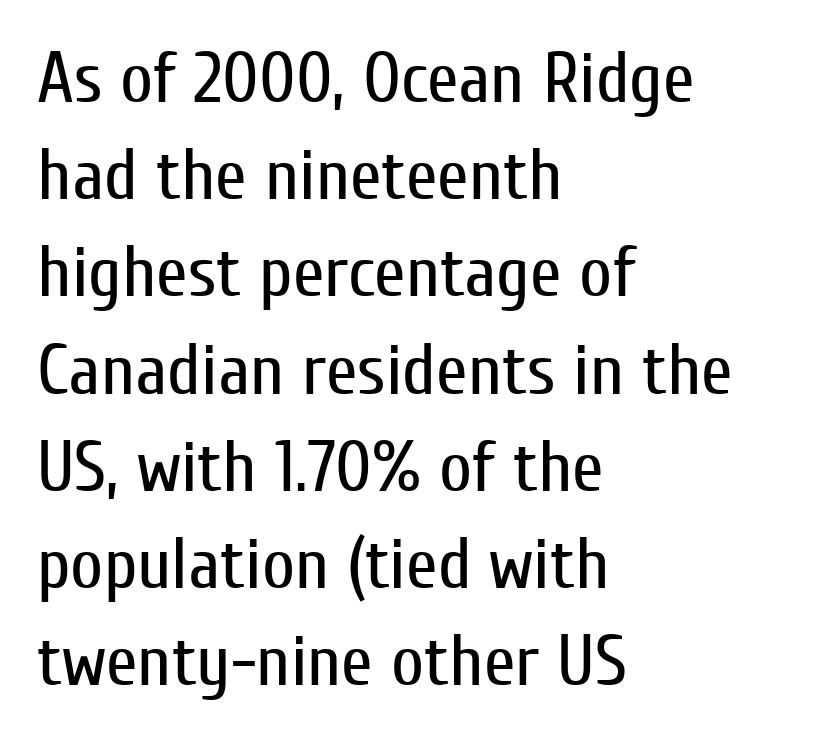
The image shows 72 px regular-weight, condensed sans-serif type, upright; set left-aligned, normal line spacing (1.35x), normal letter spacing, not underlined; low stroke contrast and a medium x-height.
